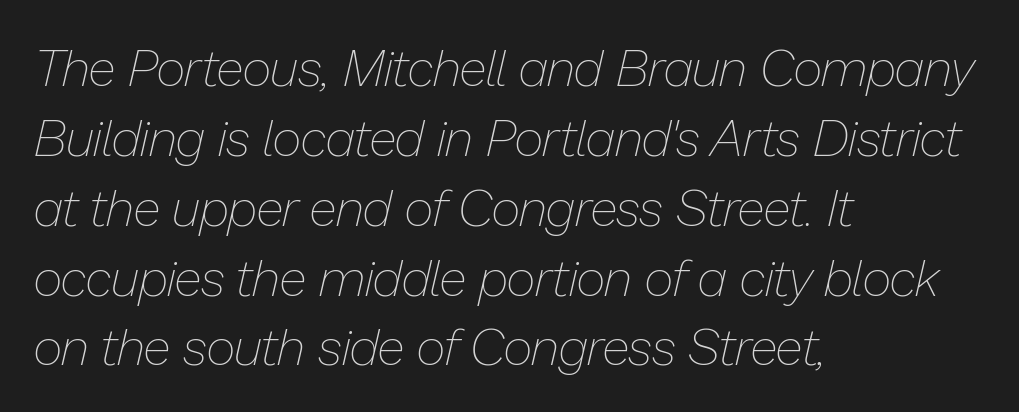
{"italic": "yes", "lean": "right", "slant_degrees": 13, "bold": "no", "weight": "thin", "width": "normal", "stroke_contrast": "low", "x_height": "medium", "monospaced": "no", "underline": "no", "align": "left", "line_spacing": "normal", "line_spacing_ratio": 1.37, "letter_spacing": "normal", "letter_spacing_em": 0.0, "glyph_px": 51}
